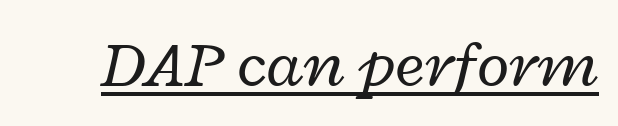
Note the varied advance widths — an 'i' is clearly narrower than an 'm'. Caption: lettering with a line underneath. Stroke thickness stays within the range of a standard reading face or lighter. The letters sit at their default tracking, neither squeezed nor spread. Slant detected: the letters are inclined.
